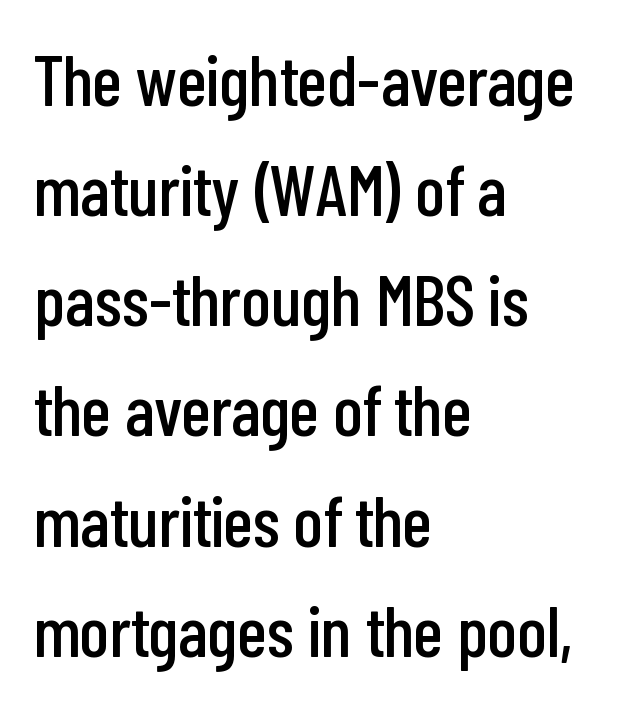
Q: Is the text italic (slanted)? A: No, it is upright.
Q: Is the typeface a serif or a sans-serif typeface? A: Sans-serif.
Q: Is the text underlined? A: No.
Q: How is the paragraph aligned? A: Left-aligned.
Q: Is the spacing between letters normal or unusually wide? A: Normal.
Q: Is the spacing between lines tight, normal or loose? A: Normal.
Q: Width (condensed, normal, or wide)? A: Condensed.
Q: Stroke contrast? A: Low.
Q: x-height? A: Medium.
Q: Monospaced? A: No.
